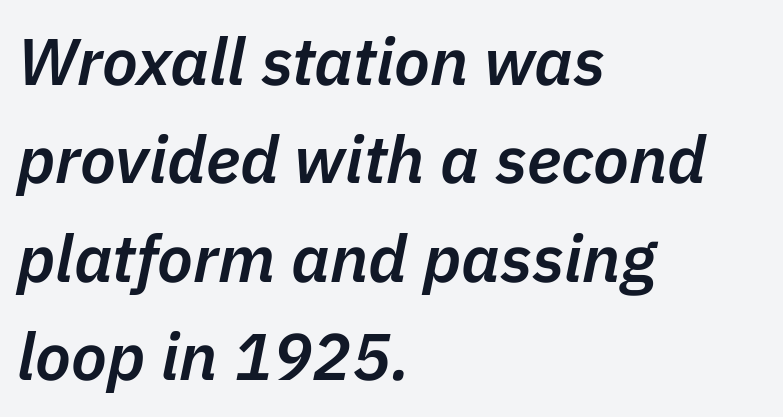
Line starts are locked; line ends wander. Strokes here are thickened, but only to semibold level. A typesetter would call this proportional, since set widths differ per character. Students, observe: this is what conventionally led text looks like.
